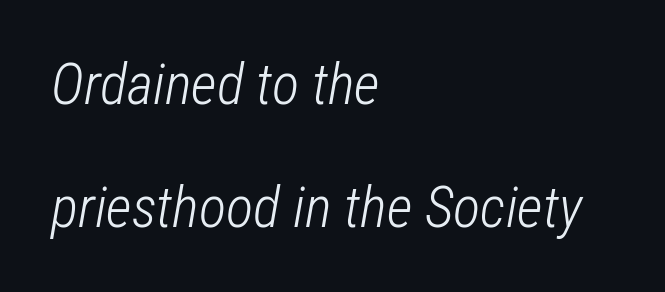
The space beneath each line is pristine and unruled. Is the type slanted? Yes — the strokes lean at a clear angle. A quiet, ordinary-to-light weight characterises the typeface. The horizontal fit of the characters is conventional and even. Honestly, the rows look like they've been pulled way apart. Varying glyph widths throughout — classic text-font behaviour.
